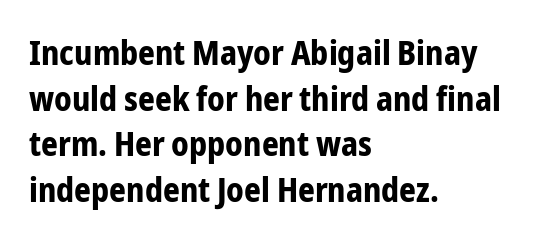
{"serif": "no", "italic": "no", "bold": "yes", "weight": "bold", "width": "condensed", "stroke_contrast": "low", "x_height": "medium", "monospaced": "no", "underline": "no", "align": "left", "line_spacing": "normal", "line_spacing_ratio": 1.38, "letter_spacing": "normal", "letter_spacing_em": 0.0, "glyph_px": 33}
